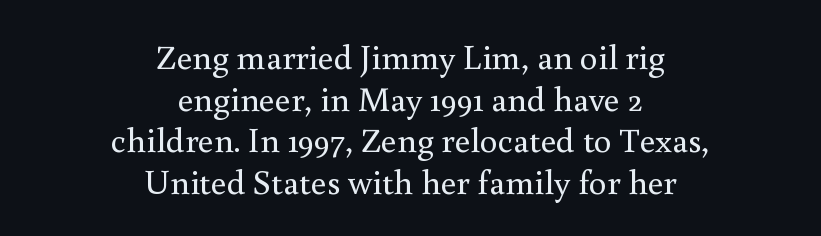
Q: Is the text bold? A: No.
Q: Is the text italic (slanted)? A: No, it is upright.
Q: Is the typeface a serif or a sans-serif typeface? A: Serif.
Q: Is the text underlined? A: No.
Q: How is the paragraph aligned? A: Centered.
Q: Is the spacing between letters normal or unusually wide? A: Normal.
Q: Width (condensed, normal, or wide)? A: Normal.
Q: Stroke contrast? A: Medium.
Q: x-height? A: Small.
Q: Monospaced? A: No.
